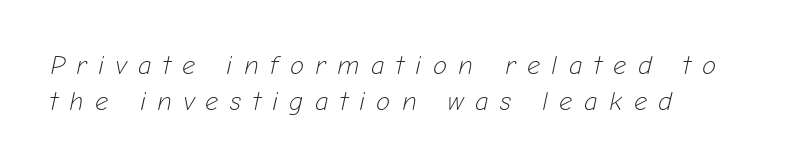
{"italic": "yes", "lean": "right", "slant_degrees": 12, "bold": "no", "underline": "no", "align": "left", "line_spacing": "normal", "line_spacing_ratio": 1.39, "letter_spacing": "wide", "letter_spacing_em": 0.44, "glyph_px": 26}
